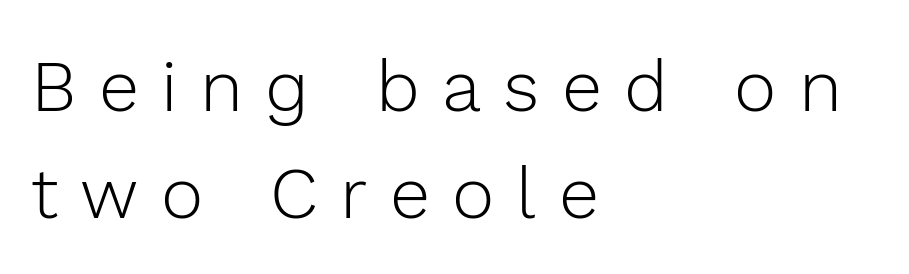
Q: Is the text bold? A: No.
Q: Is the text italic (slanted)? A: No, it is upright.
Q: Is the typeface a serif or a sans-serif typeface? A: Sans-serif.
Q: Is the text underlined? A: No.
Q: How is the paragraph aligned? A: Left-aligned.
Q: Is the spacing between letters normal or unusually wide? A: Unusually wide.
Q: Is the spacing between lines tight, normal or loose? A: Normal.
Q: Width (condensed, normal, or wide)? A: Normal.
Q: x-height? A: Medium.
Q: Monospaced? A: No.
